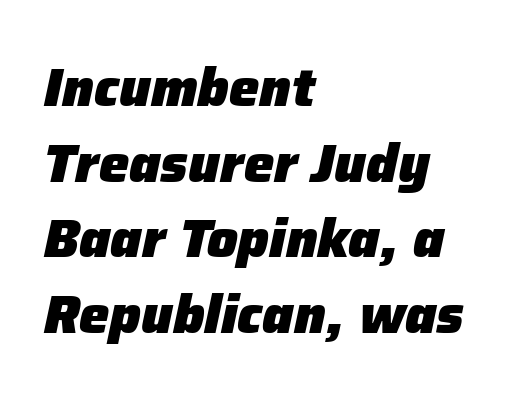
Q: Is the text bold? A: Yes.
Q: Is the text italic (slanted)? A: Yes, it leans right by about 12 degrees.
Q: Is the text underlined? A: No.
Q: How is the paragraph aligned? A: Left-aligned.
Q: Is the spacing between letters normal or unusually wide? A: Normal.
Q: Is the spacing between lines tight, normal or loose? A: Normal.
Q: Width (condensed, normal, or wide)? A: Normal.
Q: Stroke contrast? A: Low.
Q: x-height? A: Medium.
Q: Monospaced? A: No.
